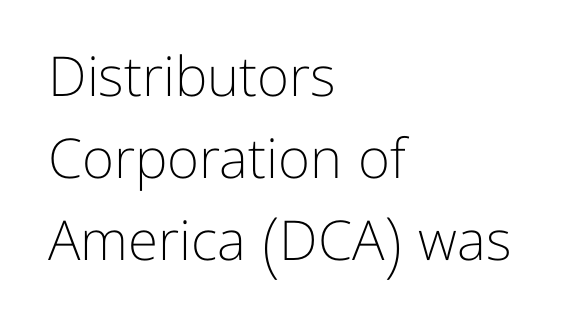
{"serif": "no", "italic": "no", "bold": "no", "weight": "light", "width": "normal", "stroke_contrast": "low", "x_height": "medium", "monospaced": "no", "underline": "no", "align": "left", "line_spacing": "normal", "line_spacing_ratio": 1.49, "letter_spacing": "normal", "letter_spacing_em": 0.0, "glyph_px": 55}
